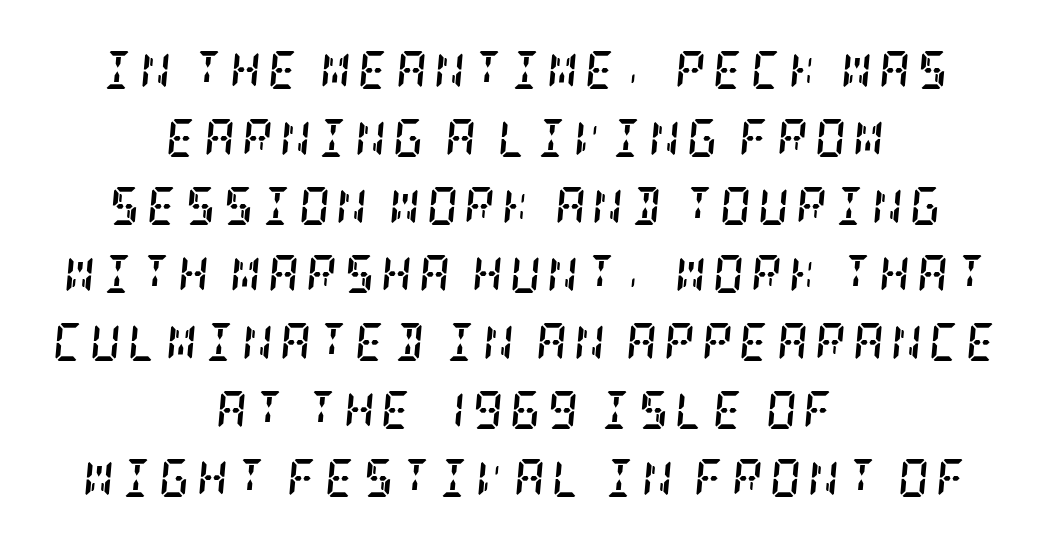
{"serif": "yes", "italic": "yes", "lean": "right", "slant_degrees": 5, "bold": "yes", "weight": "semibold", "width": "condensed", "stroke_contrast": "low", "x_height": "large", "underline": "no", "align": "center", "line_spacing_ratio": 1.79, "glyph_px": 38}
